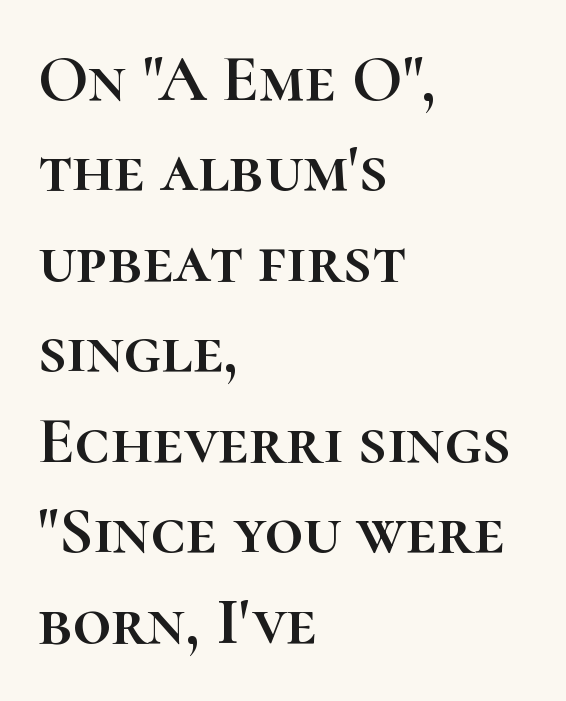
Q: Is the text italic (slanted)? A: No, it is upright.
Q: Is the text underlined? A: No.
Q: How is the paragraph aligned? A: Left-aligned.
Q: Is the spacing between letters normal or unusually wide? A: Normal.
Q: Is the spacing between lines tight, normal or loose? A: Normal.
Q: Width (condensed, normal, or wide)? A: Normal.
Q: Stroke contrast? A: High.
Q: x-height? A: Medium.
Q: Monospaced? A: No.
